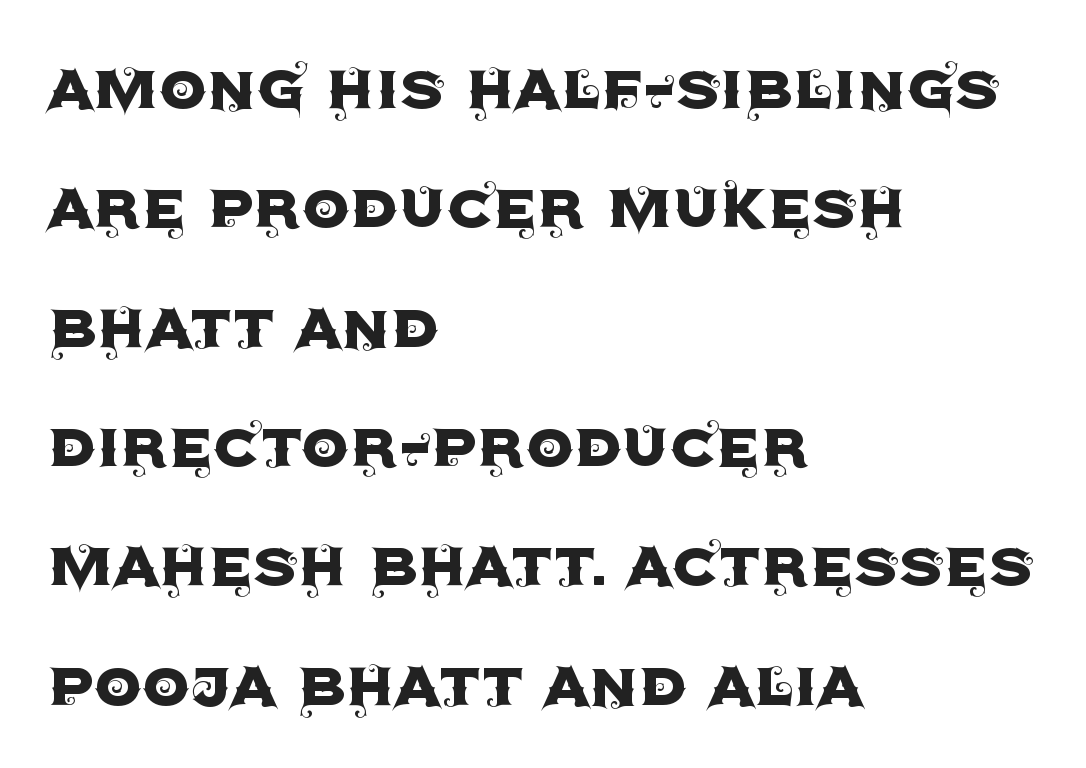
Check where the strokes stop: nothing finishes them off — pure sans. Italic: no, the glyphs are upright roman. The designer left line spacing at the default. Proportional: the letters do not fall into vertical columns. These lines stack with their left ends in a neat column.
